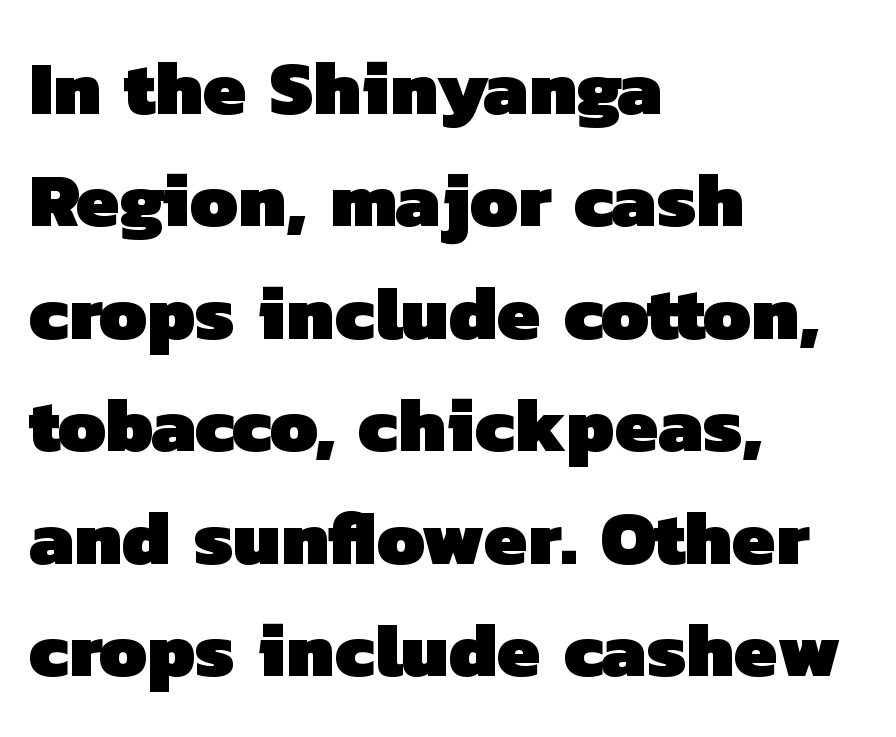
Q: Is the text bold? A: Yes.
Q: Is the typeface a serif or a sans-serif typeface? A: Sans-serif.
Q: Is the text underlined? A: No.
Q: How is the paragraph aligned? A: Left-aligned.
Q: Is the spacing between letters normal or unusually wide? A: Normal.
Q: Is the spacing between lines tight, normal or loose? A: Normal.
Q: Width (condensed, normal, or wide)? A: Normal.
Q: Stroke contrast? A: Low.
Q: x-height? A: Medium.
Q: Monospaced? A: No.
